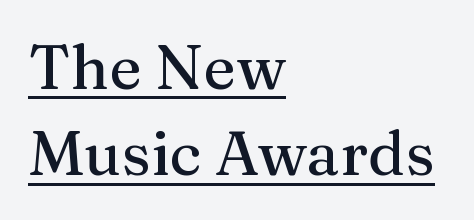
The image shows 62 px serif type, upright; set left-aligned, normal line spacing (1.39x), normal letter spacing, underlined; medium stroke contrast and a medium x-height.
